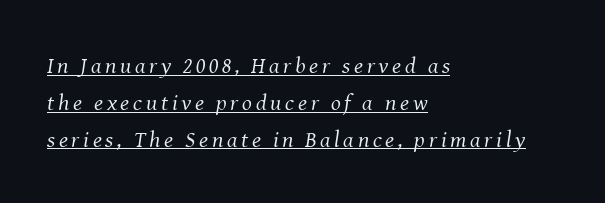
Is the block centered? No — it sits flush against the left margin. The line-height multiplier appears to be the usual default. Caption: face not bold, strokes unweighted. The face used here has a pronounced slope to its letters. Honestly, the underline is the first thing you notice here.
